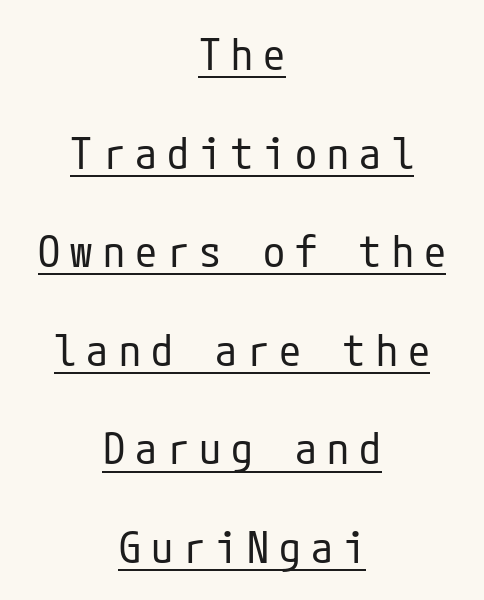
{"serif": "no", "italic": "no", "bold": "no", "weight": "regular", "width": "condensed", "stroke_contrast": "low", "x_height": "medium", "underline": "yes", "align": "center", "line_spacing": "loose", "line_spacing_ratio": 2.24, "letter_spacing": "wide", "letter_spacing_em": 0.23, "glyph_px": 44}
